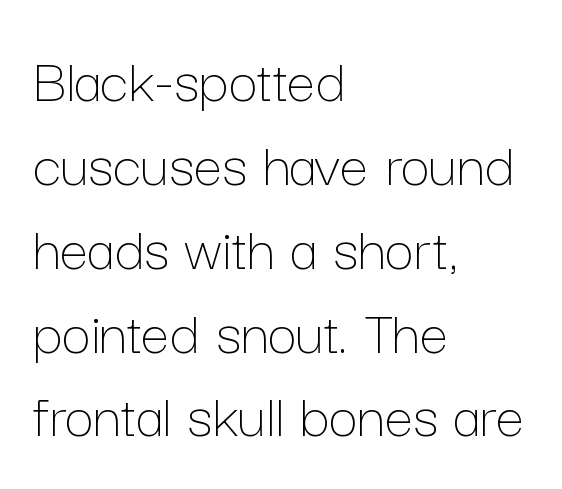
{"italic": "no", "bold": "no", "weight": "thin", "width": "normal", "stroke_contrast": "low", "x_height": "medium", "monospaced": "no", "underline": "no", "align": "left", "line_spacing": "normal", "line_spacing_ratio": 1.31, "letter_spacing": "normal", "letter_spacing_em": 0.0, "glyph_px": 64}
